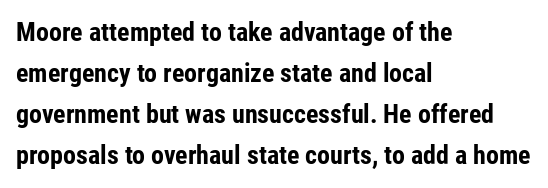
The image shows 26 px bold type, upright; set left-aligned, normal line spacing (1.58x), normal letter spacing, not underlined.
